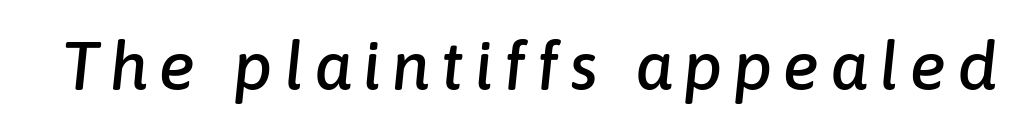
{"italic": "yes", "lean": "right", "slant_degrees": 6, "width": "normal", "stroke_contrast": "low", "x_height": "medium", "monospaced": "no", "underline": "no", "glyph_px": 68}
